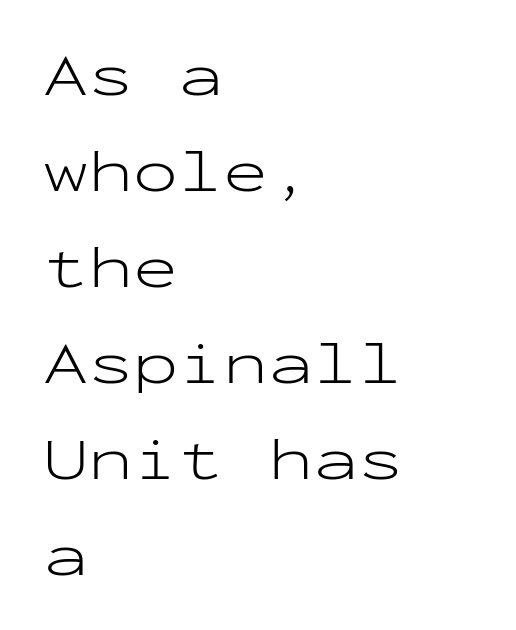
Heaviness? Minimal to ordinary, like unemphasized prose. A typesetter would call this monospace, since all characters share one set width. Look at the bottom of the vertical strokes: they stop flat, with no serifs. The string is rendered with underlining switched off.
